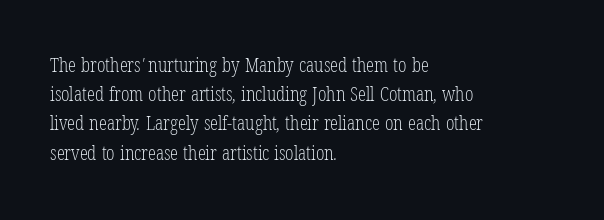
Q: Is the text bold? A: No.
Q: Is the text underlined? A: No.
Q: How is the paragraph aligned? A: Left-aligned.
Q: Is the spacing between letters normal or unusually wide? A: Normal.
Q: Is the spacing between lines tight, normal or loose? A: Normal.
